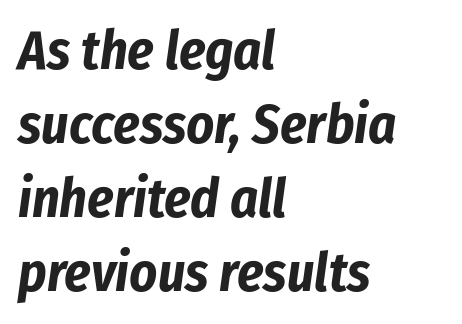
{"italic": "yes", "lean": "right", "slant_degrees": 8, "bold": "yes", "weight": "bold", "width": "condensed", "stroke_contrast": "low", "x_height": "medium", "monospaced": "no", "underline": "no", "align": "left", "line_spacing": "normal", "line_spacing_ratio": 1.37, "letter_spacing": "normal", "letter_spacing_em": 0.0, "glyph_px": 54}
